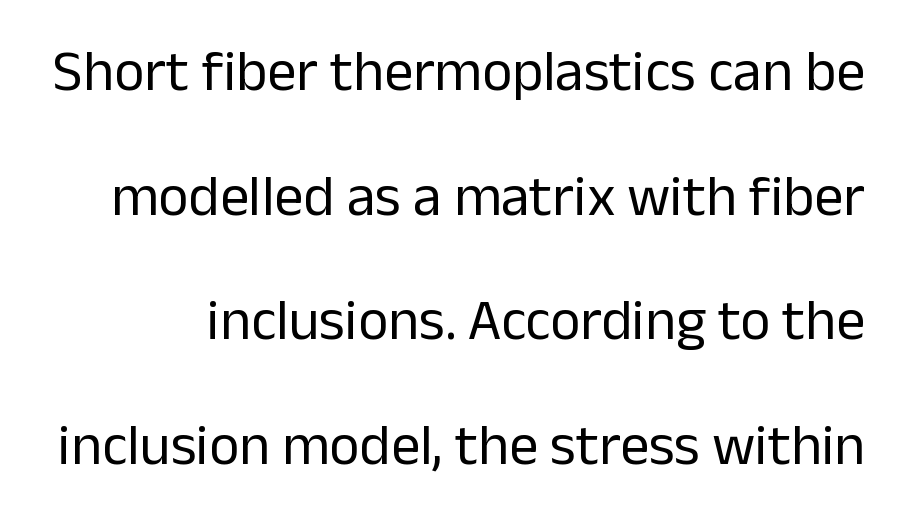
Q: Is the text bold? A: No.
Q: Is the text italic (slanted)? A: No, it is upright.
Q: Is the typeface a serif or a sans-serif typeface? A: Sans-serif.
Q: Is the text underlined? A: No.
Q: Is the spacing between letters normal or unusually wide? A: Normal.
Q: Is the spacing between lines tight, normal or loose? A: Loose.
Q: Width (condensed, normal, or wide)? A: Normal.
Q: Stroke contrast? A: Low.
Q: x-height? A: Medium.
Q: Monospaced? A: No.
